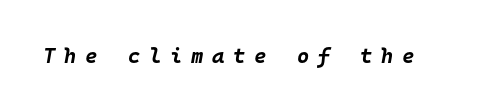
Q: Is the text bold? A: Yes.
Q: Is the text italic (slanted)? A: Yes, it leans right by about 10 degrees.
Q: Is the text underlined? A: No.
Q: Is the spacing between letters normal or unusually wide? A: Unusually wide.
